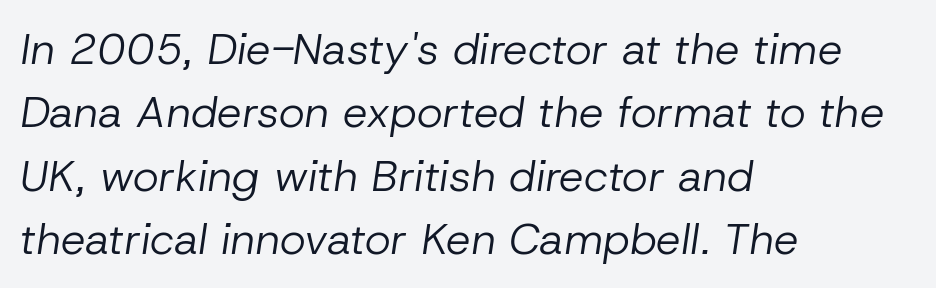
Q: Is the text bold? A: No.
Q: Is the text italic (slanted)? A: Yes, it leans right by about 8 degrees.
Q: Is the text underlined? A: No.
Q: How is the paragraph aligned? A: Left-aligned.
Q: Is the spacing between letters normal or unusually wide? A: Normal.
Q: Is the spacing between lines tight, normal or loose? A: Normal.
Q: Width (condensed, normal, or wide)? A: Normal.
Q: Stroke contrast? A: Low.
Q: x-height? A: Medium.
Q: Monospaced? A: No.
